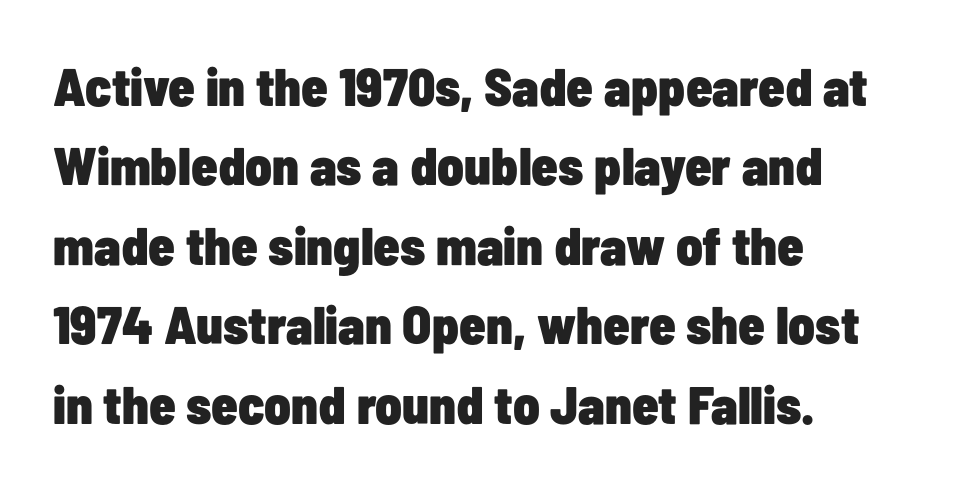
Q: Is the text bold? A: Yes.
Q: Is the text italic (slanted)? A: No, it is upright.
Q: Is the typeface a serif or a sans-serif typeface? A: Sans-serif.
Q: Is the text underlined? A: No.
Q: How is the paragraph aligned? A: Left-aligned.
Q: Is the spacing between letters normal or unusually wide? A: Normal.
Q: Is the spacing between lines tight, normal or loose? A: Normal.
Q: Width (condensed, normal, or wide)? A: Condensed.
Q: Stroke contrast? A: Low.
Q: x-height? A: Medium.
Q: Monospaced? A: No.
